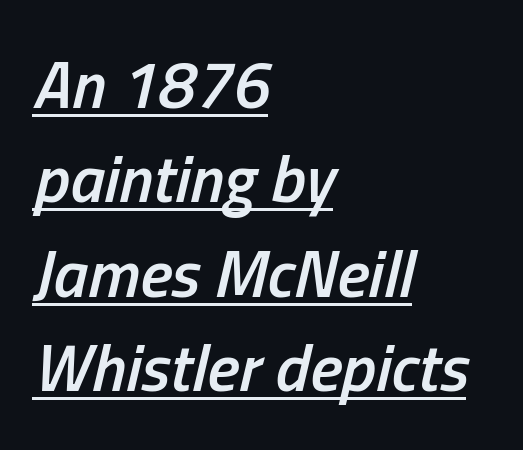
This is the in-between weight designers call semibold or demi. Does the lettering tilt? It does — this is italic. The words here are underlined. Note the varied advance widths — an 'i' is clearly narrower than an 'm'. Compared with typical paragraphs, the rows here are spaced about the same. This rendering leaves character spacing at its baseline value.
